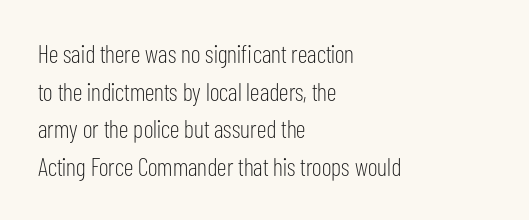
The image shows 25 px text type, upright; set left-aligned, normal line spacing (1.51x), normal letter spacing, not underlined.
